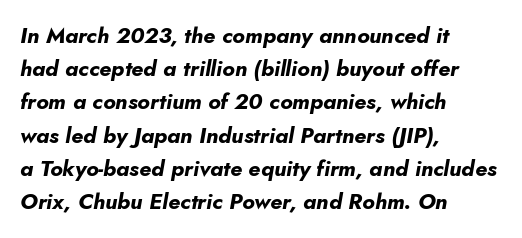
Students, note that the glyphs here touch the page at normal intervals. The line-height multiplier appears to be the usual default. I'd describe the lettering as bold — thick and assertive. The glyphs are unaccompanied by any horizontal stroke below them. The setting favours the left margin, as ordinary paragraphs usually do.
